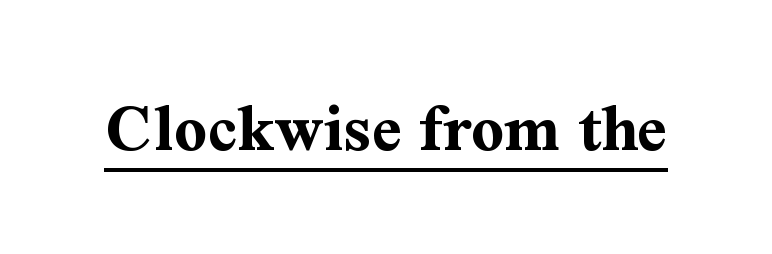
{"serif": "yes", "italic": "no", "bold": "yes", "weight": "bold", "width": "normal", "stroke_contrast": "medium", "x_height": "medium", "monospaced": "no", "underline": "yes", "letter_spacing": "normal", "letter_spacing_em": 0.0, "glyph_px": 72}
